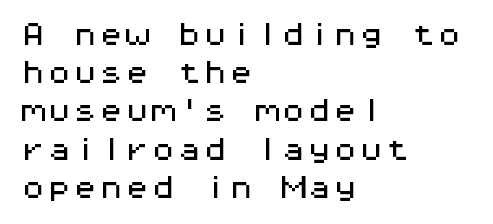
{"italic": "no", "underline": "no", "align": "left", "line_spacing": "normal", "line_spacing_ratio": 1.47, "letter_spacing": "normal", "letter_spacing_em": 0.0, "glyph_px": 26}
